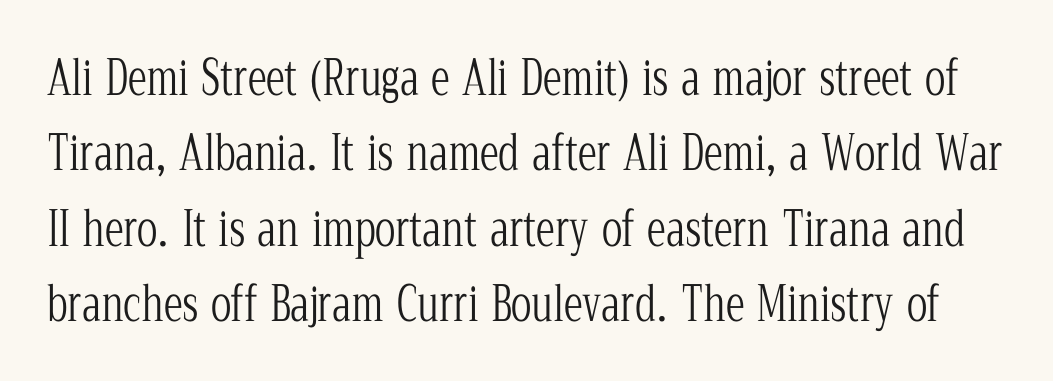
The font's upright variant was chosen for this text. Is there much room between lines? A standard amount, neither cramped nor airy. Plain, unruled lines of type. Each word holds together tightly as a unit, with standard inter-letter gaps. No heavy texture on the line: the type isn't bold. Each letter's strokes conclude with small projecting serifs.
